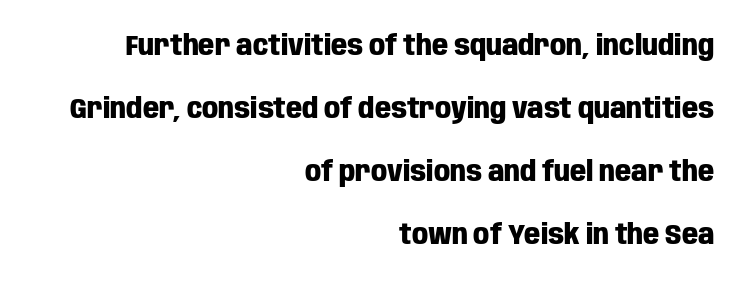
{"serif": "no", "italic": "no", "bold": "yes", "weight": "heavy", "width": "condensed", "stroke_contrast": "low", "x_height": "large", "monospaced": "no", "underline": "no", "align": "right", "line_spacing": "loose", "line_spacing_ratio": 2.25, "letter_spacing": "normal", "letter_spacing_em": 0.0, "glyph_px": 28}
